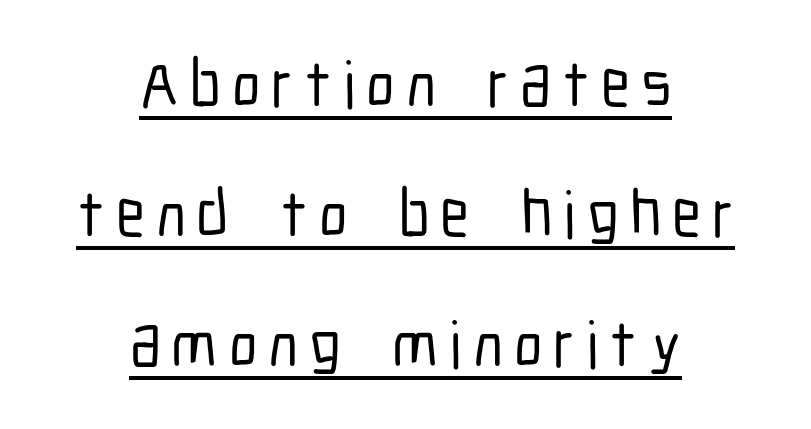
The image shows 65 px condensed sans-serif type, upright; set centered, loose line spacing (2.0x), underlined; low stroke contrast and a medium x-height.
